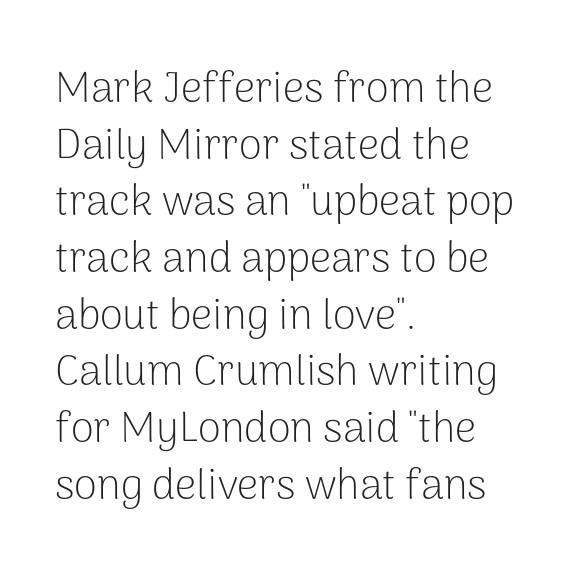
The image shows 42 px light sans-serif type, upright; set left-aligned, normal line spacing (1.35x), normal letter spacing, not underlined; low stroke contrast and a medium x-height.
